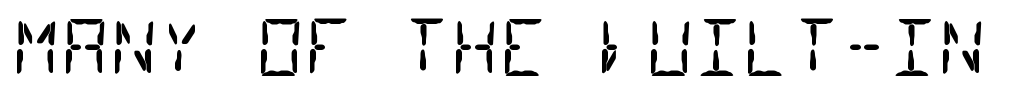
Q: Is the text bold? A: No.
Q: Is the typeface a serif or a sans-serif typeface? A: Sans-serif.
Q: Is the text underlined? A: No.
Q: Is the spacing between letters normal or unusually wide? A: Normal.
Q: Width (condensed, normal, or wide)? A: Condensed.
Q: Stroke contrast? A: Low.
Q: x-height? A: Large.
Q: Monospaced? A: Yes.
